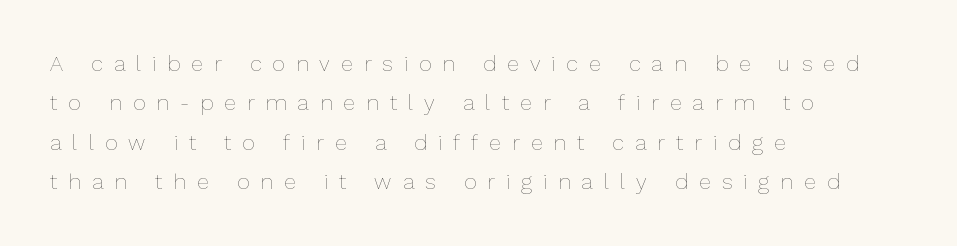
The image shows 22 px text type, upright; set left-aligned, line spacing 1.79x, unusually wide letter spacing (+0.5 em), not underlined.
